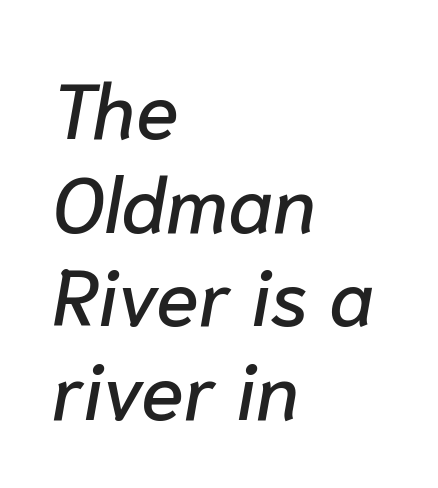
Q: Is the text italic (slanted)? A: Yes, it leans right by about 10 degrees.
Q: Is the text underlined? A: No.
Q: How is the paragraph aligned? A: Left-aligned.
Q: Is the spacing between letters normal or unusually wide? A: Normal.
Q: Width (condensed, normal, or wide)? A: Normal.
Q: Stroke contrast? A: Low.
Q: x-height? A: Medium.
Q: Monospaced? A: No.
